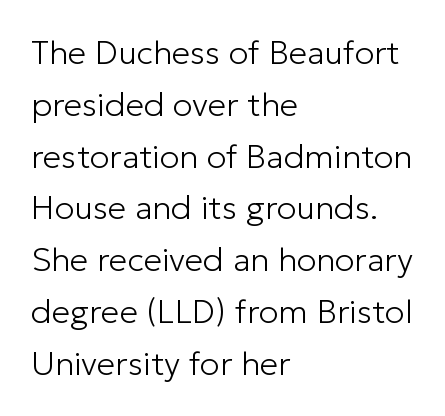
{"serif": "no", "italic": "no", "bold": "no", "weight": "light", "width": "normal", "stroke_contrast": "low", "x_height": "medium", "monospaced": "no", "underline": "no", "align": "left", "line_spacing": "normal", "line_spacing_ratio": 1.57, "letter_spacing": "normal", "letter_spacing_em": 0.0, "glyph_px": 33}
